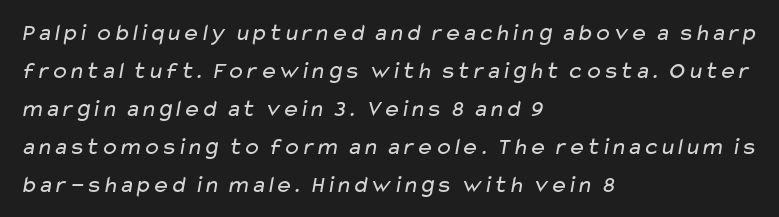
Q: Is the text bold? A: No.
Q: Is the text underlined? A: No.
Q: How is the paragraph aligned? A: Left-aligned.
Q: Is the spacing between letters normal or unusually wide? A: Normal.
Q: Is the spacing between lines tight, normal or loose? A: Normal.
